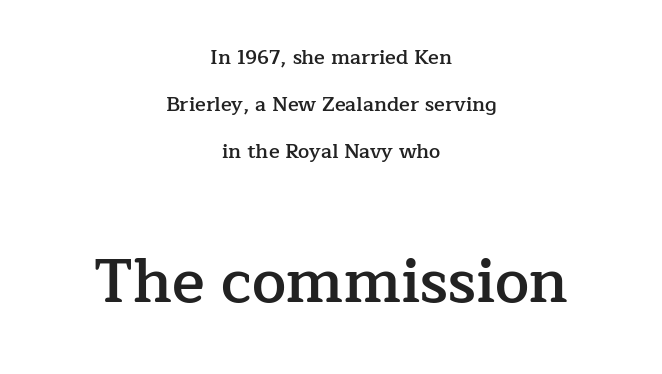
The image shows 61 px semibold serif type, upright; set centered, loose line spacing (2.35x), normal letter spacing, not underlined; the second (bottom) block is 3.05x larger; low stroke contrast and a medium x-height.
